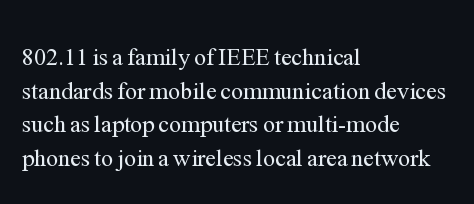
Does the copy run flush right? No — it runs flush left. Does extra space separate the letters? No, they use regular spacing. The letters look calm and open, with moderate or lighter stems. Beneath every word, the page is bare. Normally led — the rows are evenly, conventionally spaced.
